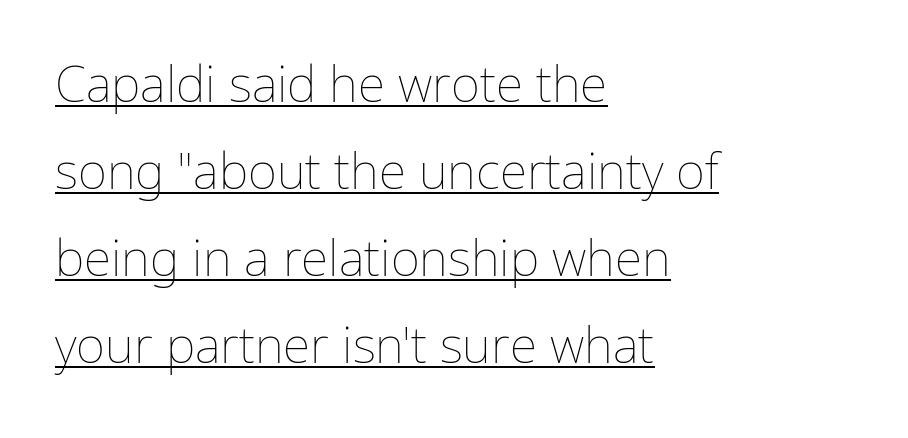
The image shows 50 px thin type, upright; set left-aligned, line spacing 1.74x, normal letter spacing, underlined; low stroke contrast and a medium x-height.
